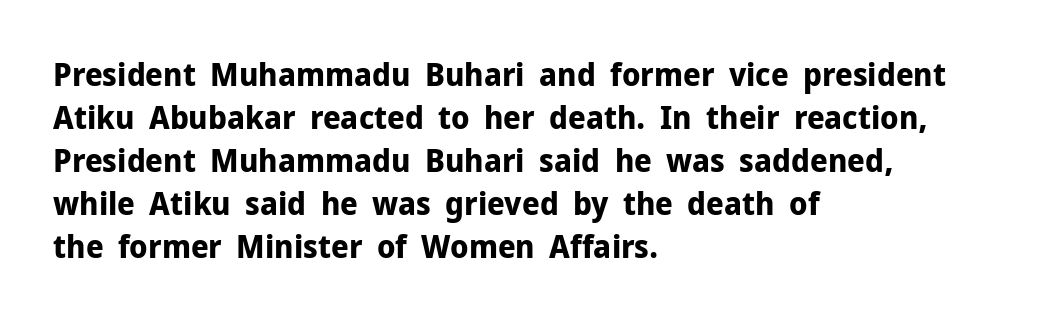
{"serif": "no", "italic": "no", "bold": "yes", "weight": "bold", "width": "normal", "stroke_contrast": "low", "x_height": "medium", "monospaced": "no", "underline": "no", "align": "left", "line_spacing": "normal", "line_spacing_ratio": 1.34, "letter_spacing": "normal", "letter_spacing_em": 0.0, "glyph_px": 32}
